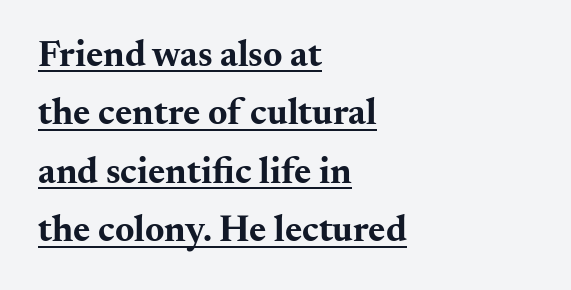
The image shows 37 px bold, wide serif type, upright; set left-aligned, normal line spacing (1.58x), normal letter spacing, underlined; medium stroke contrast and a small x-height.
